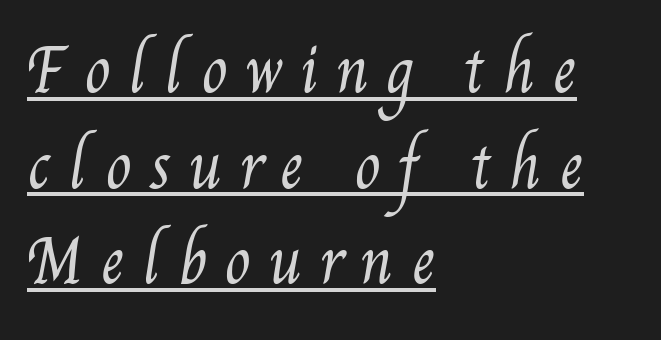
Q: Is the text bold? A: No.
Q: Is the text underlined? A: Yes.
Q: How is the paragraph aligned? A: Left-aligned.
Q: Is the spacing between letters normal or unusually wide? A: Unusually wide.
Q: Is the spacing between lines tight, normal or loose? A: Normal.
Q: Width (condensed, normal, or wide)? A: Condensed.
Q: Stroke contrast? A: Medium.
Q: x-height? A: Small.
Q: Monospaced? A: No.
